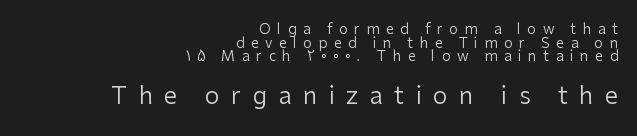
Stroke mass is kept to a normal reading level or below. The vertical gap from one line to the next is small. Just letters on the line, the space beneath them empty. Note: smaller setting up top, larger setting below.
